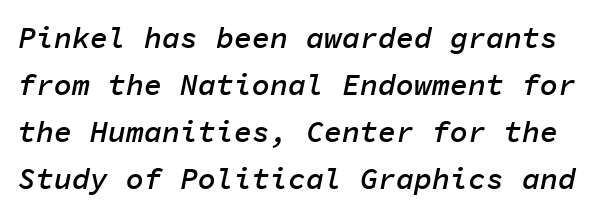
Q: Is the text bold? A: Semi-bold.
Q: Is the text italic (slanted)? A: Yes, it leans right by about 11 degrees.
Q: Is the text underlined? A: No.
Q: Is the spacing between letters normal or unusually wide? A: Normal.
Q: Is the spacing between lines tight, normal or loose? A: Normal.
Q: Width (condensed, normal, or wide)? A: Normal.
Q: Stroke contrast? A: Low.
Q: x-height? A: Medium.
Q: Monospaced? A: Yes.
